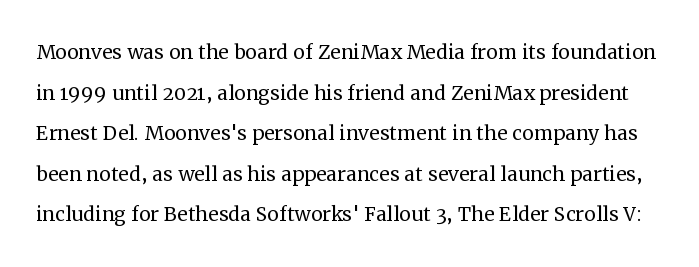
{"italic": "no", "bold": "no", "underline": "no", "line_spacing": "normal", "line_spacing_ratio": 1.56, "letter_spacing": "normal", "letter_spacing_em": 0.0, "glyph_px": 26}
